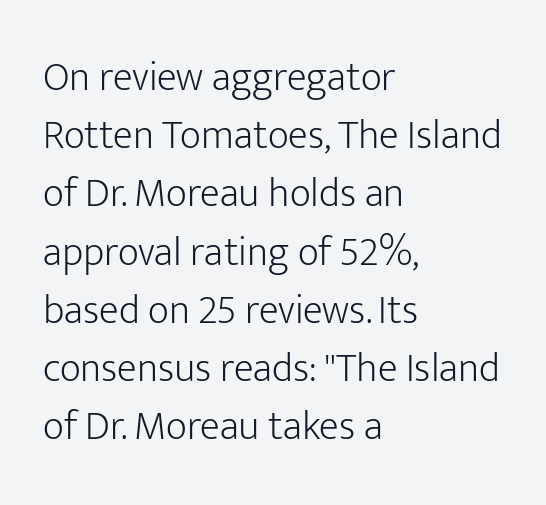
Q: Is the text bold? A: No.
Q: Is the text italic (slanted)? A: No, it is upright.
Q: Is the typeface a serif or a sans-serif typeface? A: Sans-serif.
Q: Is the text underlined? A: No.
Q: How is the paragraph aligned? A: Left-aligned.
Q: Is the spacing between letters normal or unusually wide? A: Normal.
Q: Is the spacing between lines tight, normal or loose? A: Normal.
Q: Width (condensed, normal, or wide)? A: Normal.
Q: Stroke contrast? A: Low.
Q: x-height? A: Medium.
Q: Monospaced? A: No.
